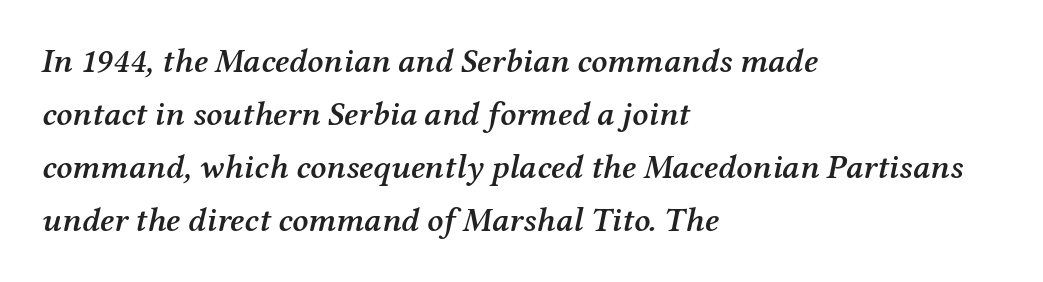
{"serif": "yes", "italic": "yes", "lean": "right", "slant_degrees": 12, "bold": "semi", "weight": "semibold", "width": "normal", "stroke_contrast": "medium", "x_height": "medium", "monospaced": "no", "underline": "no", "align": "left", "line_spacing": "normal", "line_spacing_ratio": 1.56, "letter_spacing": "normal", "letter_spacing_em": 0.0, "glyph_px": 34}
